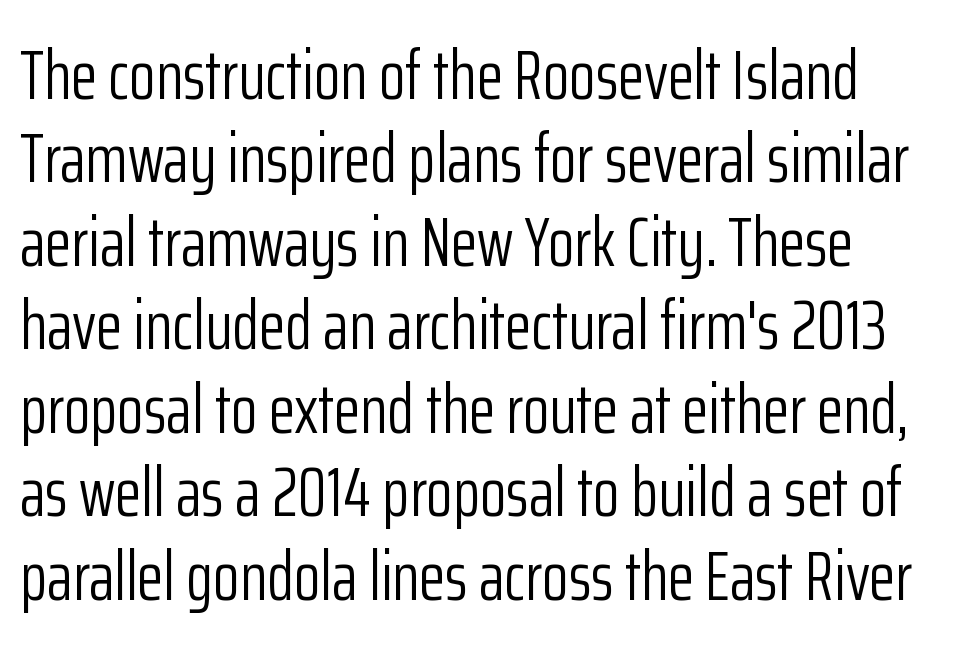
Nope, no serifs anywhere on these letters. Notice how the stems are strictly vertical — no italics here. Spacing verdict: proportional, widths tailored to each character. Is this a heavy cut? Hardly; it is regular or lighter. The string is rendered with underlining switched off. Casual observation: everything's shoved over to the left.
